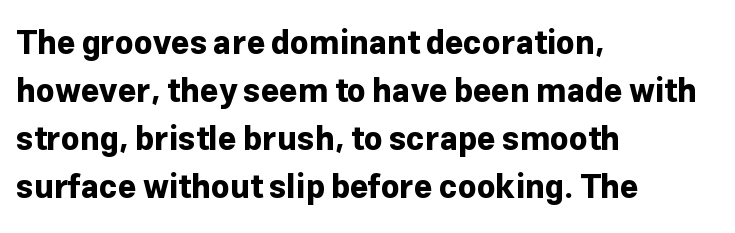
The image shows 32 px bold sans-serif type, upright; set left-aligned, normal line spacing (1.5x), normal letter spacing, not underlined; low stroke contrast and a medium x-height.
